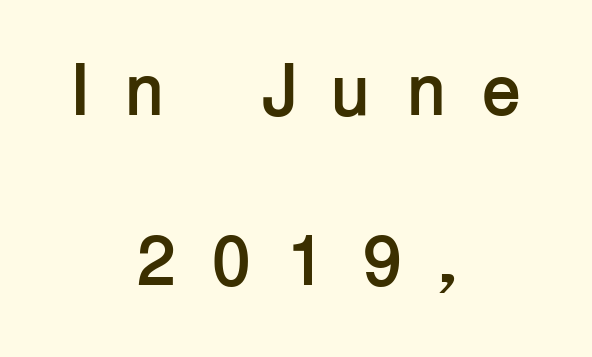
Each letter's strokes conclude bluntly, with no projecting serifs. Is there any slant? The stems are plumb. Notice how the passage keeps no hard edge, just a central spine. Words appear elongated and porous because spacing is wide. Decoration check: the copy has no underline. Strong, thick strokes mark this as bold type.
